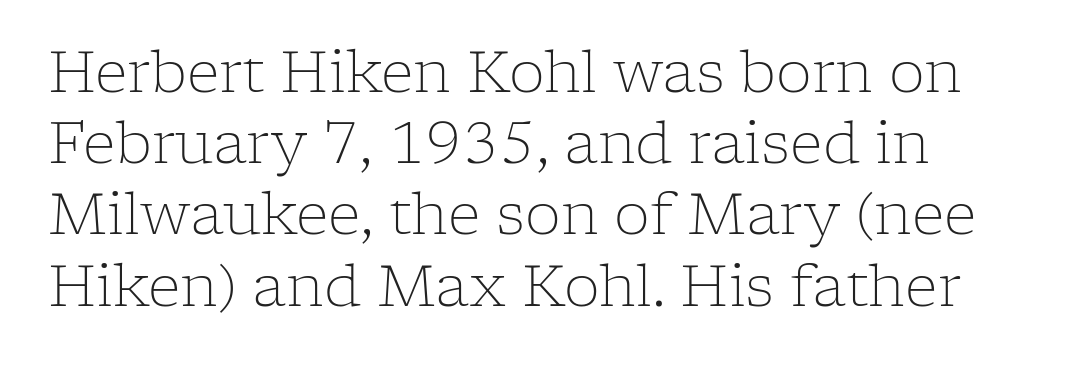
Q: Is the text bold? A: No.
Q: Is the text italic (slanted)? A: No, it is upright.
Q: Is the typeface a serif or a sans-serif typeface? A: Serif.
Q: Is the text underlined? A: No.
Q: Is the spacing between letters normal or unusually wide? A: Normal.
Q: Is the spacing between lines tight, normal or loose? A: Normal.
Q: Width (condensed, normal, or wide)? A: Normal.
Q: Stroke contrast? A: Low.
Q: x-height? A: Medium.
Q: Monospaced? A: No.
